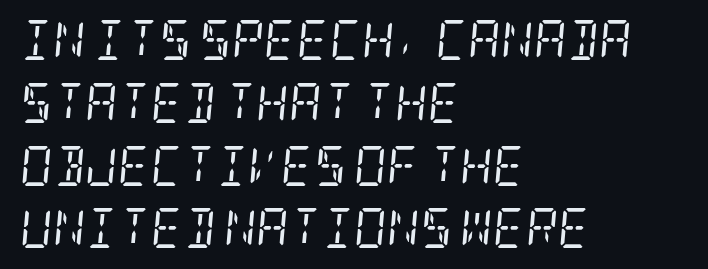
{"serif": "yes", "italic": "yes", "lean": "right", "slant_degrees": 5, "bold": "no", "weight": "regular", "width": "condensed", "stroke_contrast": "low", "x_height": "large", "underline": "no", "align": "left", "line_spacing": "normal", "line_spacing_ratio": 1.57, "letter_spacing": "normal", "letter_spacing_em": 0.0, "glyph_px": 40}
